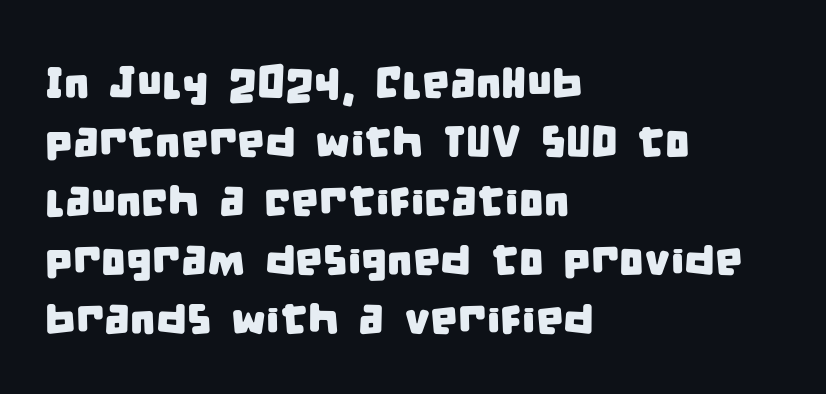
Evenly set lines give the paragraph a standard silhouette. Teacher's note: observe the even left margin — that is flush-left alignment. Looks like regular typesetting: each glyph gets only the width it needs. No feet cap the strokes, marking this as sans-serif type. Here the glyphs are tracked normally, forming tight word shapes. The glyphs are unaccompanied by any horizontal stroke below them.
